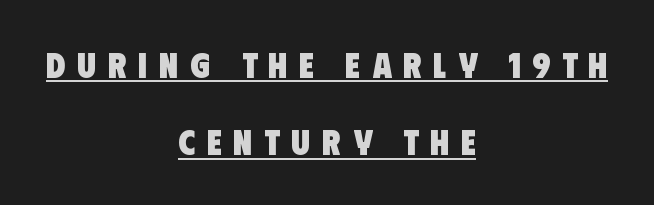
Q: Is the text bold? A: Yes.
Q: Is the typeface a serif or a sans-serif typeface? A: Sans-serif.
Q: Is the text underlined? A: Yes.
Q: How is the paragraph aligned? A: Centered.
Q: Is the spacing between letters normal or unusually wide? A: Unusually wide.
Q: Is the spacing between lines tight, normal or loose? A: Loose.
Q: Width (condensed, normal, or wide)? A: Condensed.
Q: Stroke contrast? A: Low.
Q: x-height? A: Large.
Q: Monospaced? A: No.
